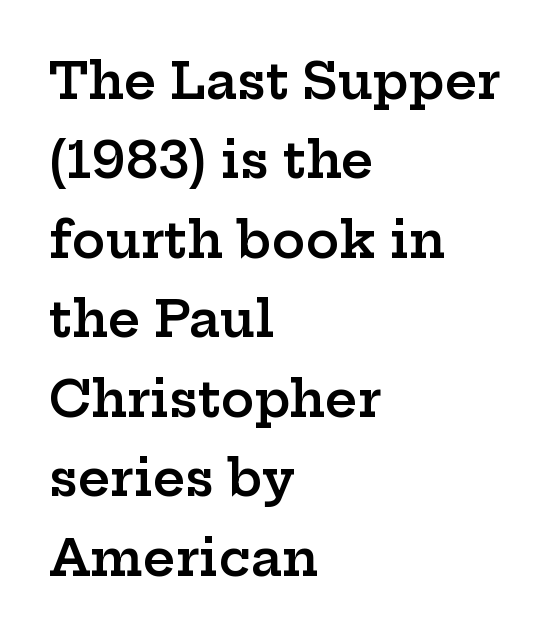
The image shows 50 px semibold, wide serif type, upright; set left-aligned, normal line spacing (1.59x), normal letter spacing, not underlined; low stroke contrast and a medium x-height.
